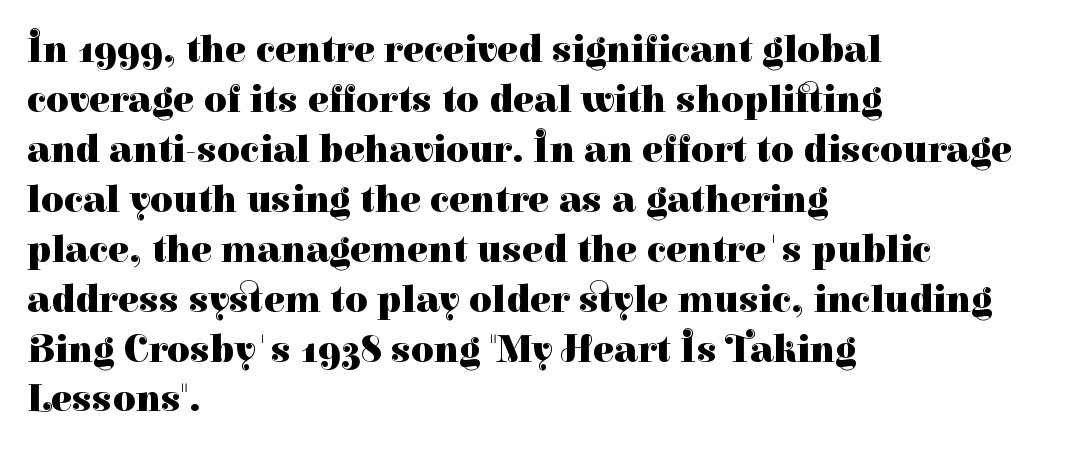
The image shows 39 px heavy serif type, upright; set left-aligned, normal line spacing (1.28x), normal letter spacing, not underlined; high stroke contrast and a medium x-height.
